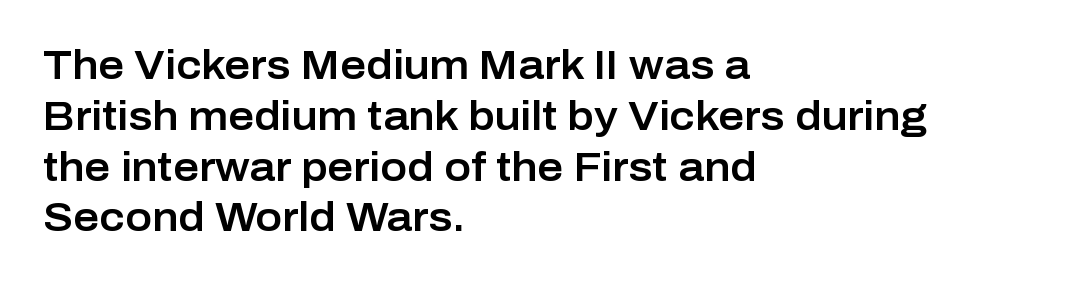
The image shows 40 px sans-serif type, upright; set left-aligned, normal line spacing (1.27x), normal letter spacing, not underlined; low stroke contrast and a medium x-height.
